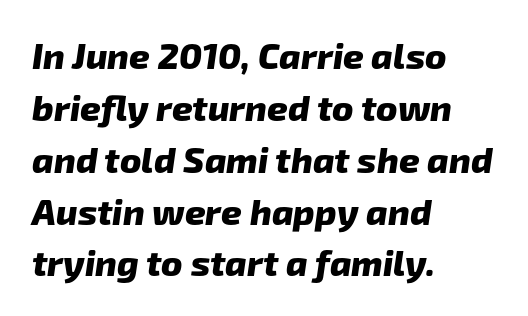
Q: Is the text bold? A: Yes.
Q: Is the typeface a serif or a sans-serif typeface? A: Sans-serif.
Q: Is the text underlined? A: No.
Q: How is the paragraph aligned? A: Left-aligned.
Q: Is the spacing between letters normal or unusually wide? A: Normal.
Q: Is the spacing between lines tight, normal or loose? A: Normal.
Q: Width (condensed, normal, or wide)? A: Normal.
Q: Stroke contrast? A: Low.
Q: x-height? A: Medium.
Q: Monospaced? A: No.
